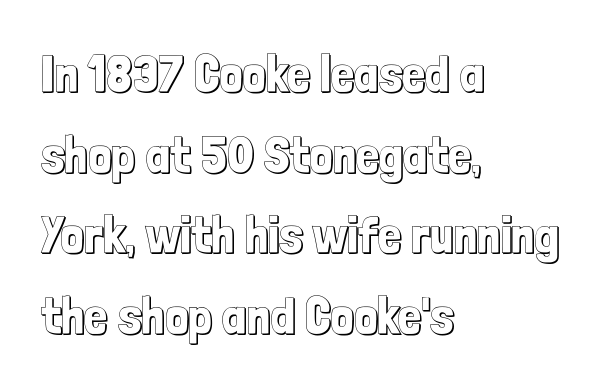
Q: Is the text italic (slanted)? A: No, it is upright.
Q: Is the text underlined? A: No.
Q: How is the paragraph aligned? A: Left-aligned.
Q: Is the spacing between letters normal or unusually wide? A: Normal.
Q: Is the spacing between lines tight, normal or loose? A: Normal.
Q: Width (condensed, normal, or wide)? A: Condensed.
Q: x-height? A: Medium.
Q: Monospaced? A: No.
